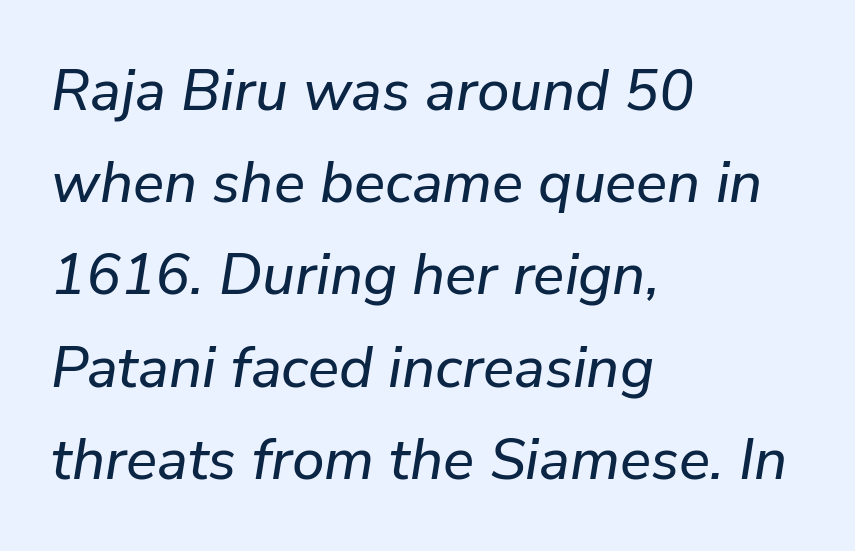
{"italic": "yes", "lean": "right", "slant_degrees": 9, "width": "normal", "stroke_contrast": "low", "x_height": "medium", "monospaced": "no", "underline": "no", "align": "left", "line_spacing": "normal", "line_spacing_ratio": 1.59, "letter_spacing": "normal", "letter_spacing_em": 0.0, "glyph_px": 58}
